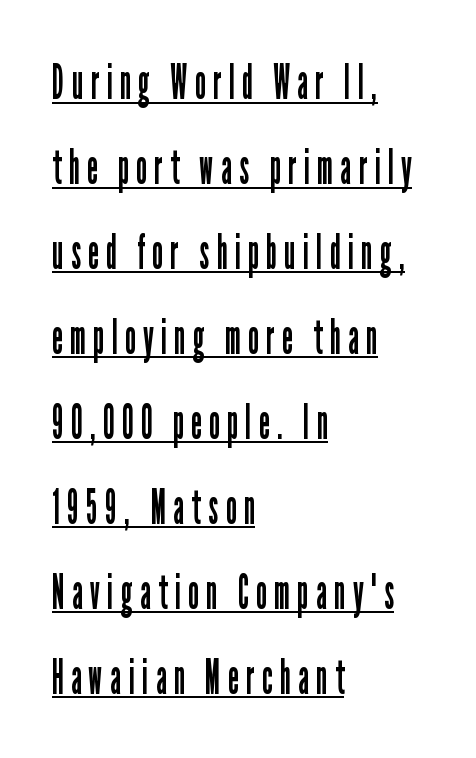
{"serif": "no", "italic": "no", "bold": "no", "weight": "regular", "width": "condensed", "stroke_contrast": "low", "x_height": "medium", "monospaced": "no", "underline": "yes", "align": "left", "line_spacing_ratio": 1.77, "glyph_px": 48}
